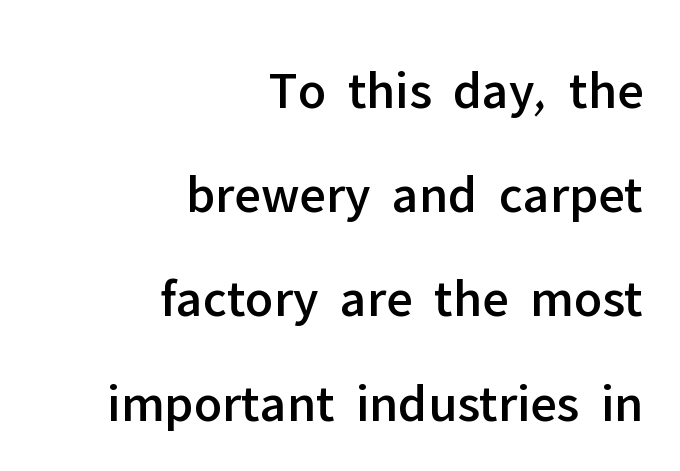
The image shows 54 px sans-serif type, upright; set right-aligned, loose line spacing (1.93x), normal letter spacing, not underlined; low stroke contrast and a medium x-height.
